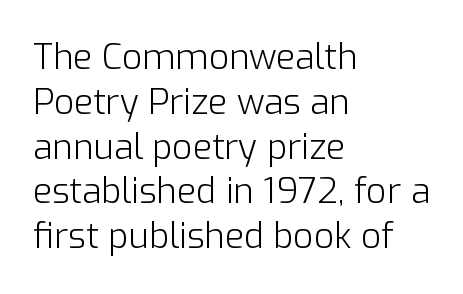
Honestly, there is no underline to notice here at all. This reads as an unemphasized weight, regular at the heaviest. Quick note: not italic, upright. A typesetter would call this proportional, since set widths differ per character.
